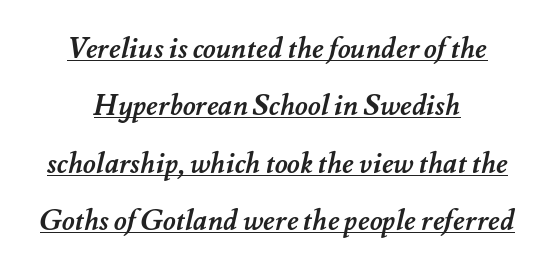
Q: Is the text bold? A: Yes.
Q: Is the text underlined? A: Yes.
Q: How is the paragraph aligned? A: Centered.
Q: Is the spacing between letters normal or unusually wide? A: Normal.
Q: Is the spacing between lines tight, normal or loose? A: Loose.
Q: Width (condensed, normal, or wide)? A: Normal.
Q: Stroke contrast? A: Medium.
Q: x-height? A: Small.
Q: Monospaced? A: No.
